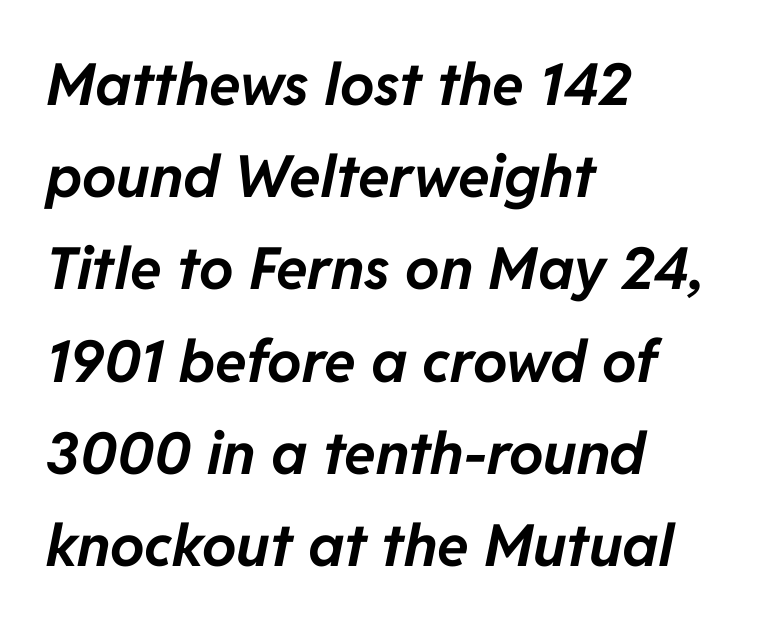
{"italic": "yes", "lean": "right", "slant_degrees": 11, "bold": "yes", "weight": "bold", "width": "normal", "stroke_contrast": "low", "x_height": "medium", "monospaced": "no", "underline": "no", "align": "left", "line_spacing": "normal", "line_spacing_ratio": 1.59, "letter_spacing": "normal", "letter_spacing_em": 0.0, "glyph_px": 58}
